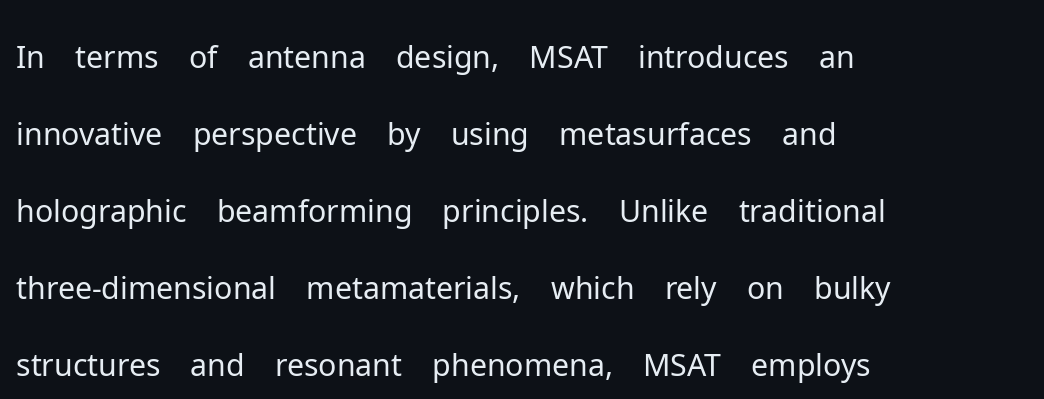
The face used here is proportionally spaced, like ordinary book or web type. Letters have the restrained weight of plain body copy at most. To sum up the face: it is a sans, with no serifs. A classic flush-left, rag-right setting is used for this passage. Decoration check: the copy has no underline. Each word holds together tightly as a unit, with standard inter-letter gaps.
